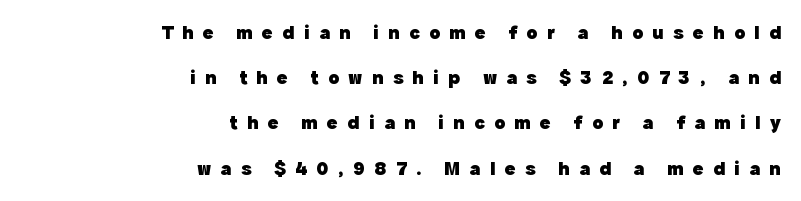
The image shows 20 px bold type, upright; set right-aligned, loose line spacing (2.26x), unusually wide letter spacing (+0.47 em), not underlined.
